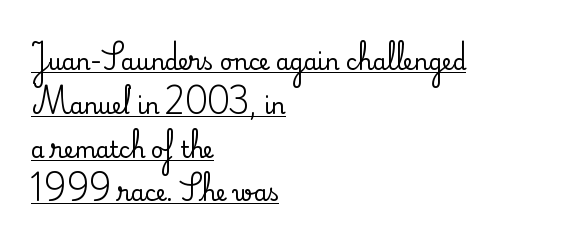
Q: Is the text italic (slanted)? A: No, it is upright.
Q: Is the text underlined? A: Yes.
Q: How is the paragraph aligned? A: Left-aligned.
Q: Is the spacing between letters normal or unusually wide? A: Normal.
Q: Is the spacing between lines tight, normal or loose? A: Loose.
